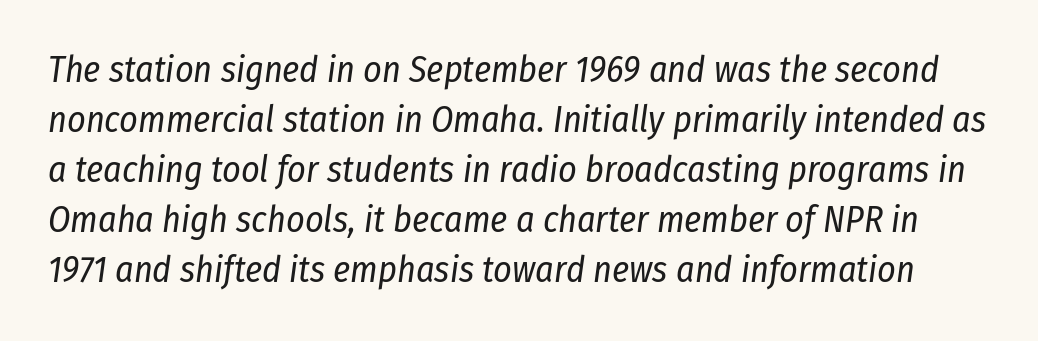
Unbolded letterforms with no extra heft. Character widths vary here, with narrow letters taking less room than wide ones. The line texture is even and compact thanks to regular tracking. No word sits above an underline.
